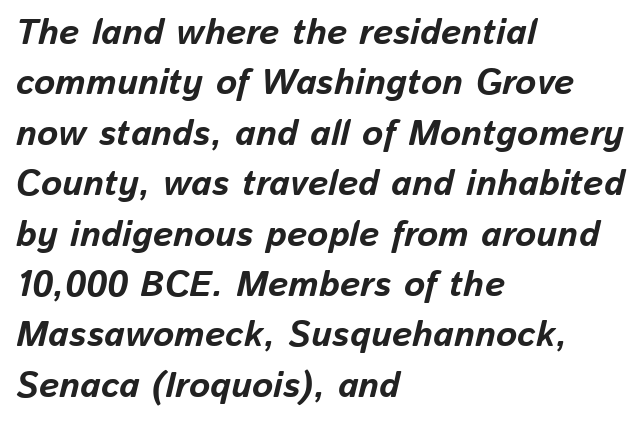
{"italic": "yes", "lean": "right", "slant_degrees": 13, "bold": "yes", "weight": "bold", "width": "normal", "stroke_contrast": "low", "x_height": "medium", "monospaced": "no", "underline": "no", "align": "left", "line_spacing": "normal", "line_spacing_ratio": 1.4, "letter_spacing": "normal", "letter_spacing_em": 0.0, "glyph_px": 36}
